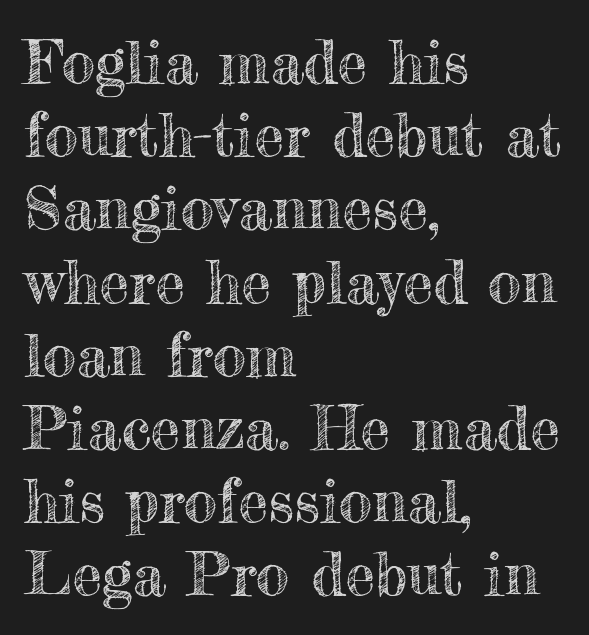
{"italic": "no", "width": "normal", "x_height": "small", "monospaced": "no", "underline": "no", "align": "left", "line_spacing_ratio": 1.22, "letter_spacing": "normal", "letter_spacing_em": 0.0, "glyph_px": 60}
